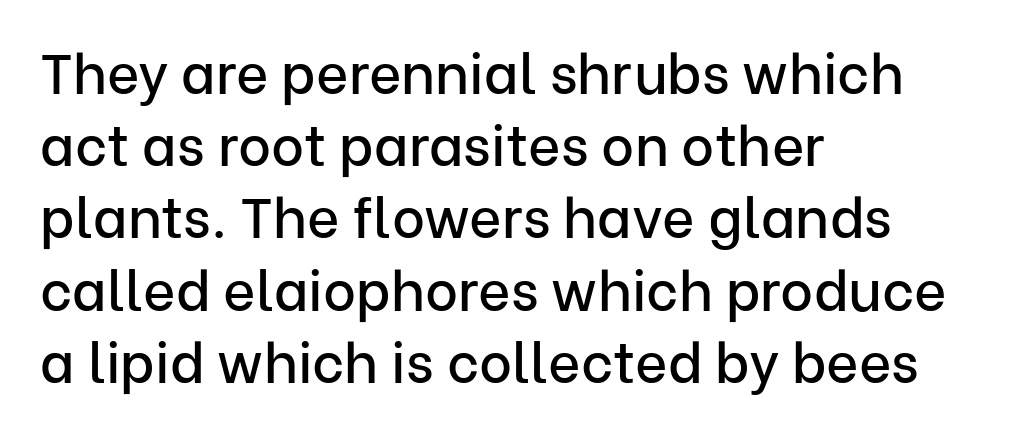
Between one letter and the next there's only the usual sliver of space. Notice how the stems are strictly vertical — no italics here. Is this a sans? Yes — the strokes have no serifs. This block has exactly the height ordinary leading produces.
